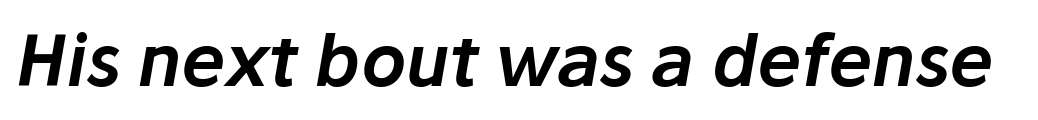
Do the characters align in a grid? No, the font is proportional. The gaps between neighbouring characters are ordinary and unremarkable. Unmarked baselines from the first word to the last. There's an unmistakable incline to the writing here.
